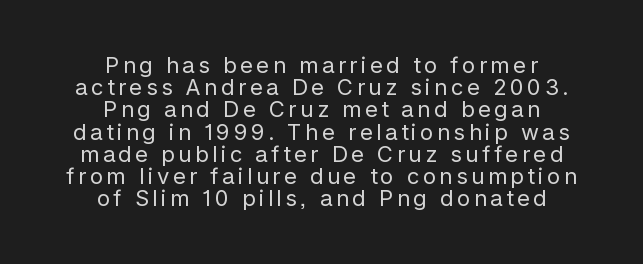
Nope, not italic — everything's standing straight. Notice how the passage keeps no hard edge, just a central spine. Summary of weight: not heavy and not bold. Just letters on the line, the space beneath them empty. Leading is clearly below the norm, producing a dense column.
